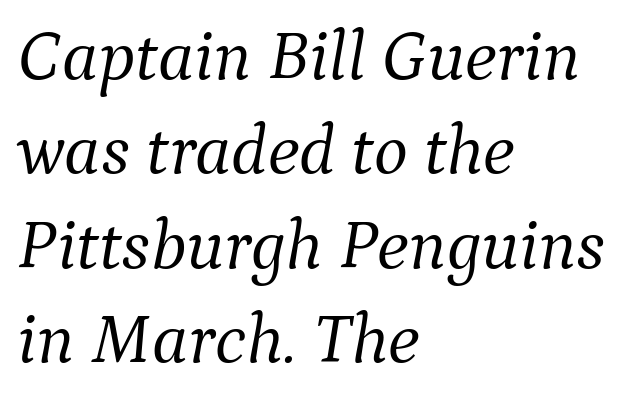
Summary of vertical rhythm: regular, with standard interline spacing. Underline: absent. This reads as an unemphasized weight, regular at the heaviest. A typesetter would call this proportional, since set widths differ per character.
